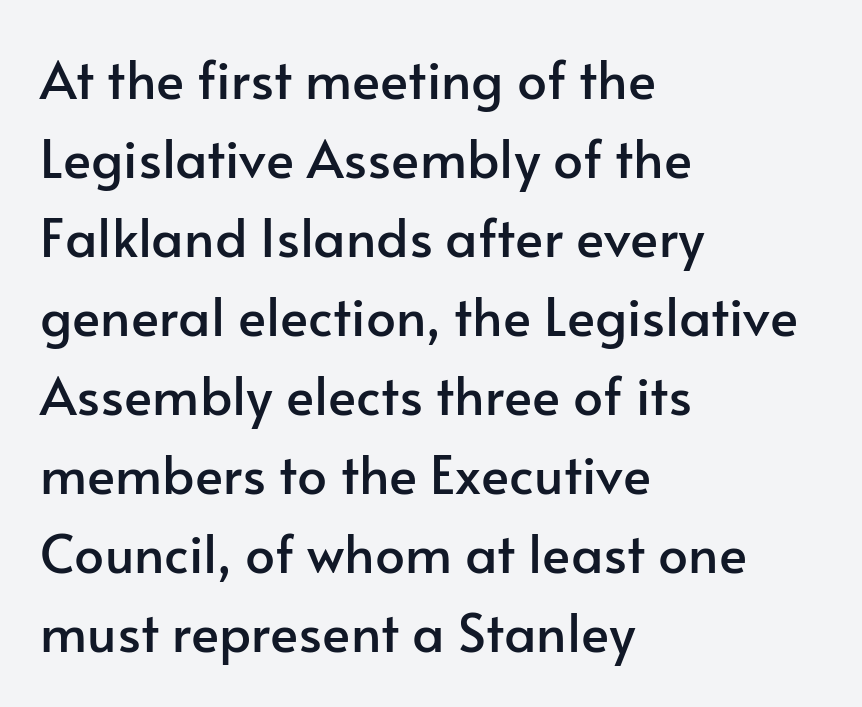
The glyphs are unaccompanied by any horizontal stroke below them. A normal amount of white space separates one row of letters from the next. The letters stand upright; this is a roman face. Teacher's note: observe the even left margin — that is flush-left alignment. The glyphs in this specimen are sans serif.
